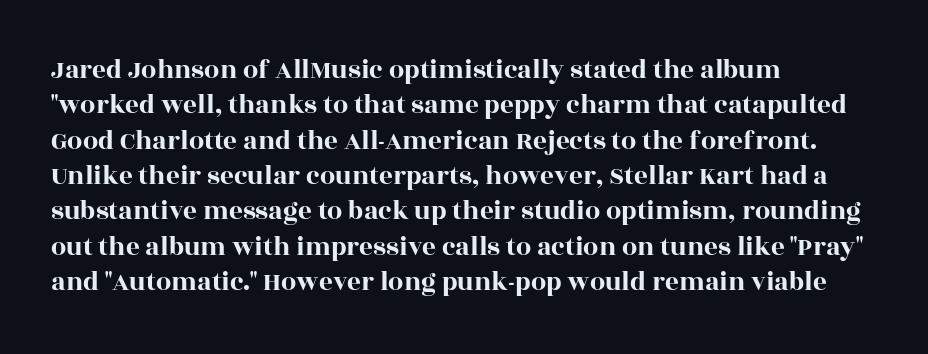
Q: Is the text italic (slanted)? A: No, it is upright.
Q: Is the text underlined? A: No.
Q: How is the paragraph aligned? A: Left-aligned.
Q: Is the spacing between letters normal or unusually wide? A: Normal.
Q: Is the spacing between lines tight, normal or loose? A: Normal.
